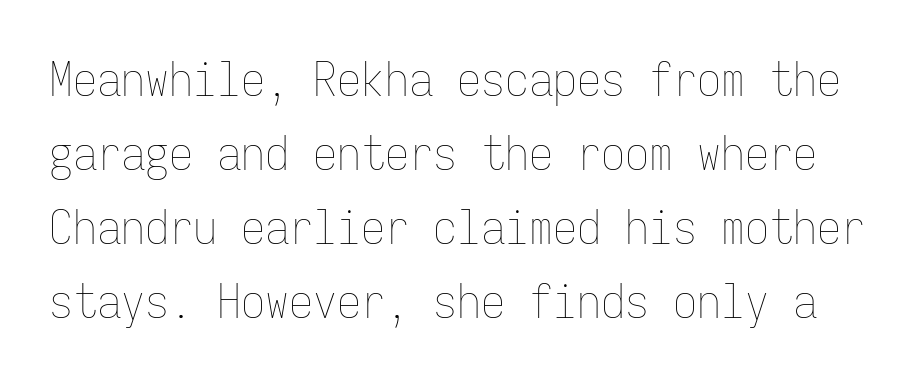
The image shows 48 px thin, condensed type, upright, monospaced; set normal line spacing (1.54x), normal letter spacing, not underlined; low stroke contrast and a medium x-height.
